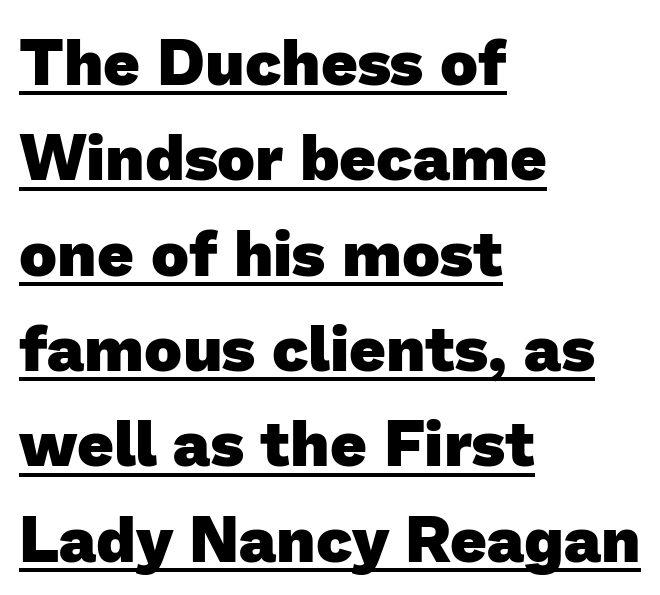
The image shows 64 px heavy sans-serif type; set left-aligned, normal line spacing (1.49x), normal letter spacing, underlined; low stroke contrast and a medium x-height.
